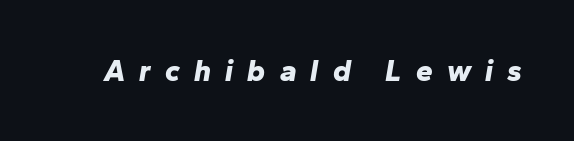
Q: Is the text bold? A: Yes.
Q: Is the text italic (slanted)? A: Yes, it leans right by about 10 degrees.
Q: Is the text underlined? A: No.
Q: Is the spacing between letters normal or unusually wide? A: Unusually wide.
Q: Width (condensed, normal, or wide)? A: Normal.
Q: Stroke contrast? A: Low.
Q: x-height? A: Medium.
Q: Monospaced? A: No.
